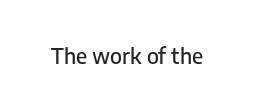
Q: Is the text italic (slanted)? A: No, it is upright.
Q: Is the text underlined? A: No.
Q: Is the spacing between letters normal or unusually wide? A: Normal.
